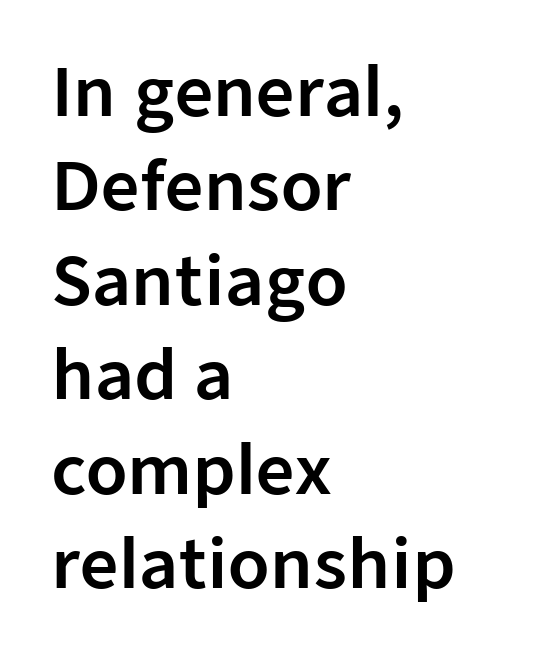
{"serif": "no", "italic": "no", "width": "normal", "stroke_contrast": "low", "x_height": "medium", "monospaced": "no", "underline": "no", "align": "left", "line_spacing": "normal", "line_spacing_ratio": 1.41, "letter_spacing": "normal", "letter_spacing_em": 0.0, "glyph_px": 67}
